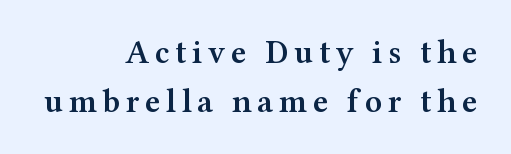
Q: Is the text bold? A: Semi-bold.
Q: Is the text italic (slanted)? A: No, it is upright.
Q: Is the typeface a serif or a sans-serif typeface? A: Serif.
Q: Is the text underlined? A: No.
Q: How is the paragraph aligned? A: Right-aligned.
Q: Is the spacing between lines tight, normal or loose? A: Normal.
Q: Width (condensed, normal, or wide)? A: Wide.
Q: Stroke contrast? A: Medium.
Q: x-height? A: Medium.
Q: Monospaced? A: No.
